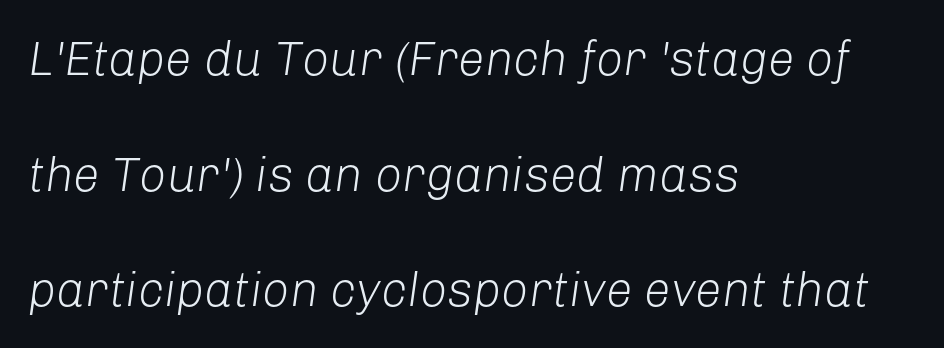
The image shows 48 px light type, italic (leaning right); set left-aligned, loose line spacing (2.41x), normal letter spacing, not underlined; low stroke contrast and a medium x-height.
